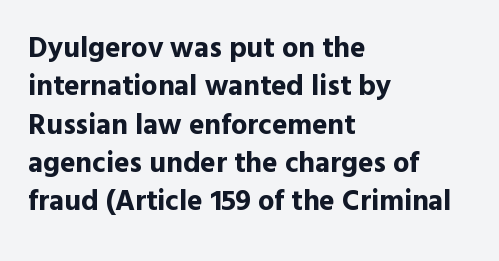
{"serif": "no", "italic": "no", "bold": "yes", "weight": "bold", "width": "normal", "x_height": "medium", "monospaced": "no", "underline": "no", "align": "left", "line_spacing": "normal", "line_spacing_ratio": 1.32, "letter_spacing": "normal", "letter_spacing_em": 0.0, "glyph_px": 29}
